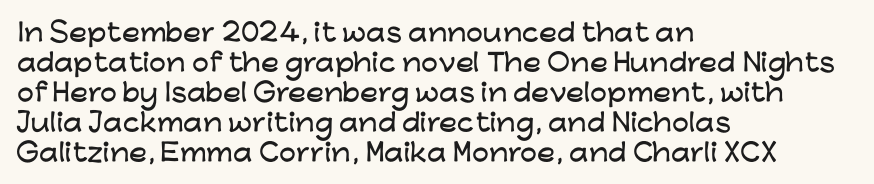
Q: Is the text italic (slanted)? A: No, it is upright.
Q: Is the text underlined? A: No.
Q: How is the paragraph aligned? A: Left-aligned.
Q: Is the spacing between letters normal or unusually wide? A: Normal.
Q: Is the spacing between lines tight, normal or loose? A: Normal.
